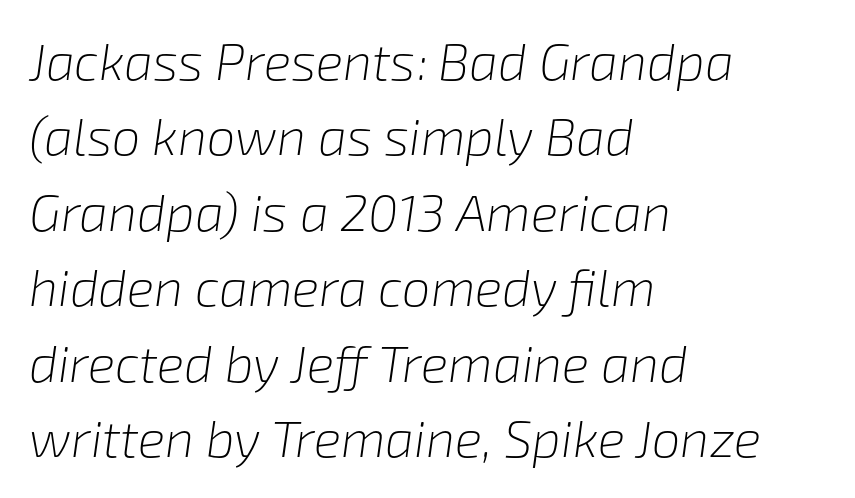
Summary of weight: not heavy and not bold. The foot of each line stays bare and open. Do the characters align in a grid? No, the font is proportional. Rows of type keep a routine distance in the vertical direction. Students, note that the glyphs here touch the page at normal intervals.
